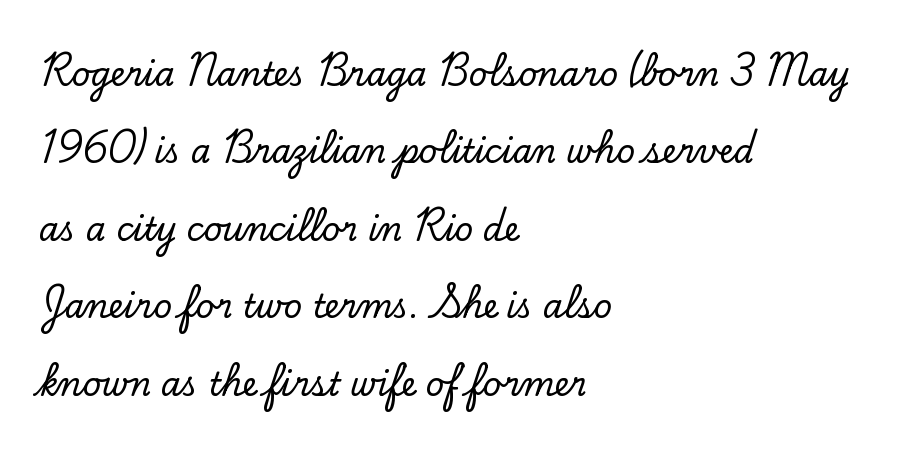
The image shows 32 px serif type; set left-aligned, loose line spacing (2.42x), normal letter spacing, not underlined; low stroke contrast and a small x-height.
